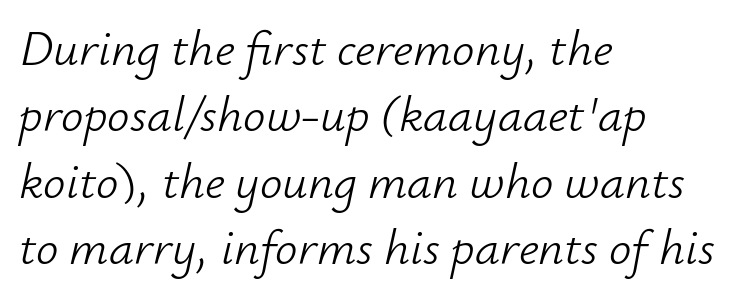
The image shows 50 px light type, italic (leaning right); set left-aligned, normal line spacing (1.33x), normal letter spacing, not underlined; low stroke contrast and a small x-height.
